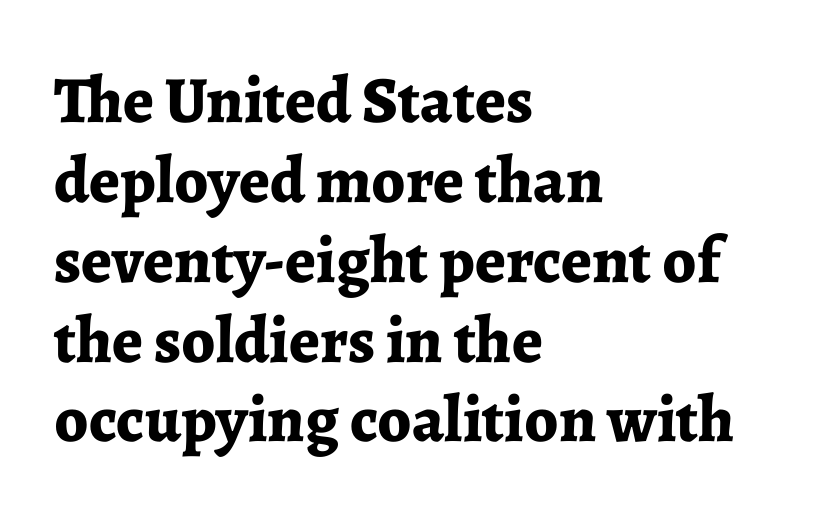
{"serif": "yes", "italic": "no", "bold": "yes", "weight": "bold", "width": "normal", "stroke_contrast": "low", "x_height": "medium", "monospaced": "no", "underline": "no", "align": "left", "line_spacing_ratio": 1.21, "letter_spacing": "normal", "letter_spacing_em": 0.0, "glyph_px": 66}
